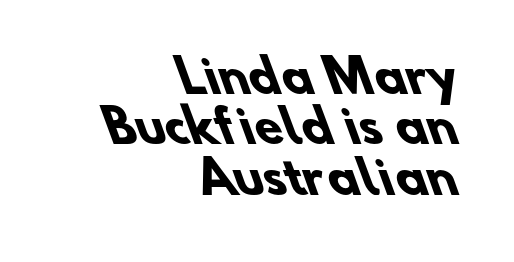
The image shows 45 px heavy sans-serif type; set right-aligned, tight line spacing (1.12x), normal letter spacing, not underlined; low stroke contrast and a small x-height.
